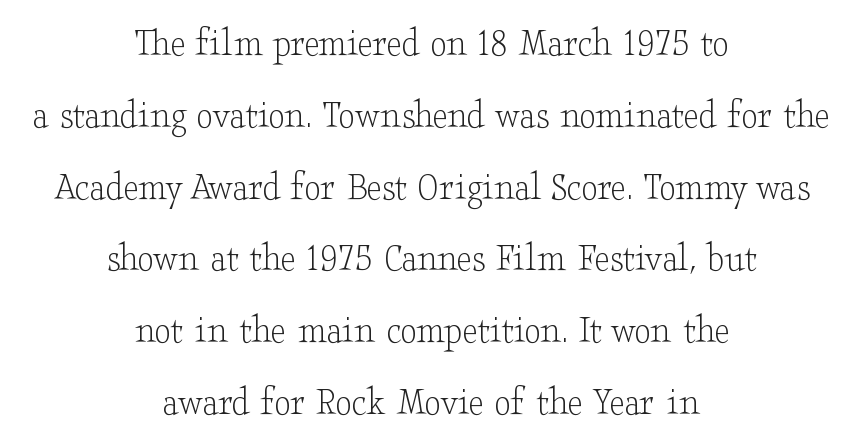
{"serif": "yes", "italic": "no", "bold": "no", "weight": "light", "width": "wide", "stroke_contrast": "low", "x_height": "small", "monospaced": "no", "underline": "no", "align": "center", "line_spacing_ratio": 1.71, "letter_spacing": "normal", "letter_spacing_em": 0.0, "glyph_px": 42}
